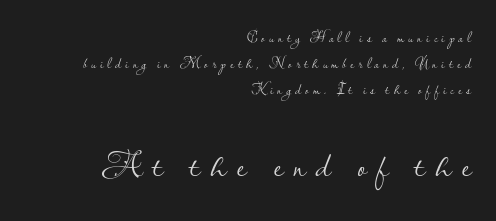
A student would call this right alignment; a typographer would say flush right, rag left. A typesetter would label this face a sans. Larger block? The one below; the one above is distinctly smaller. Lines of text with bare space underneath. The weight would be labelled regular, book, light, or lighter still.
